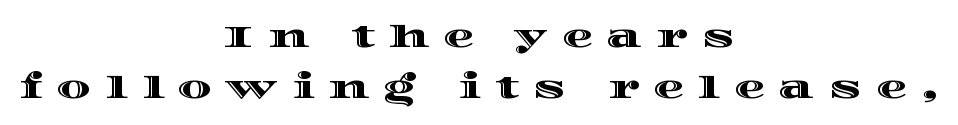
{"italic": "no", "width": "wide", "x_height": "large", "monospaced": "no", "underline": "no", "align": "center", "line_spacing": "normal", "line_spacing_ratio": 1.64, "letter_spacing": "wide", "letter_spacing_em": 0.45, "glyph_px": 31}
